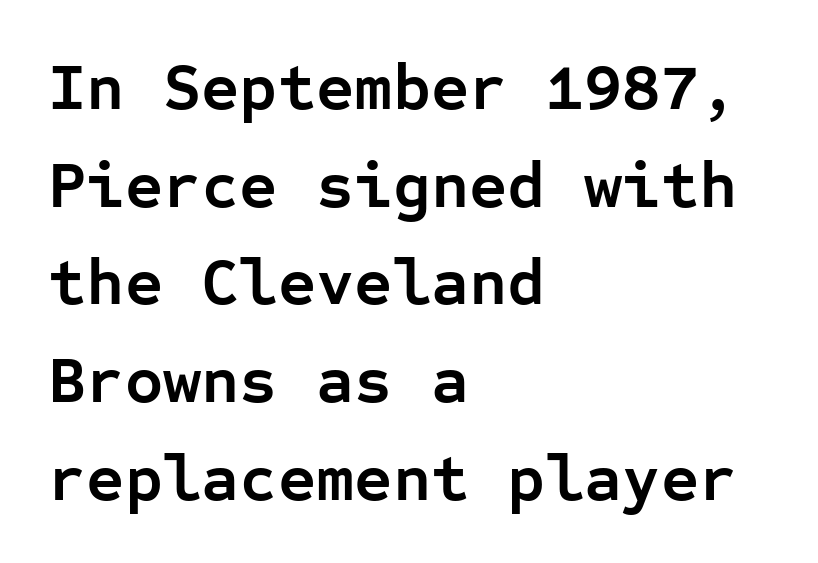
{"serif": "no", "italic": "no", "bold": "yes", "weight": "semibold", "width": "normal", "stroke_contrast": "low", "x_height": "medium", "monospaced": "yes", "underline": "no", "align": "left", "line_spacing": "normal", "line_spacing_ratio": 1.48, "letter_spacing": "normal", "letter_spacing_em": 0.0, "glyph_px": 66}
